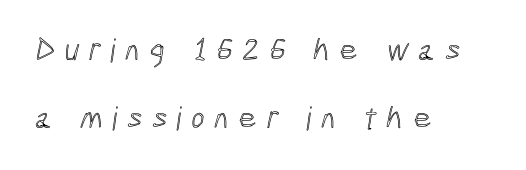
{"width": "condensed", "x_height": "medium", "monospaced": "no", "underline": "no", "align": "left", "line_spacing": "loose", "line_spacing_ratio": 2.13, "letter_spacing": "wide", "letter_spacing_em": 0.3, "glyph_px": 32}
